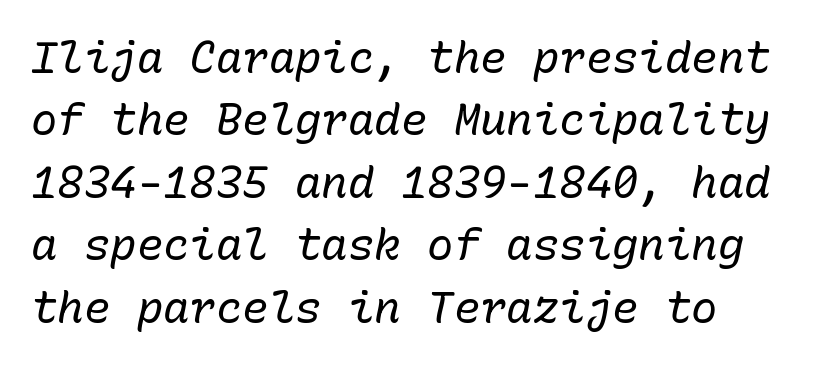
Q: Is the text bold? A: No.
Q: Is the text italic (slanted)? A: Yes, it leans right by about 10 degrees.
Q: Is the text underlined? A: No.
Q: How is the paragraph aligned? A: Left-aligned.
Q: Is the spacing between letters normal or unusually wide? A: Normal.
Q: Is the spacing between lines tight, normal or loose? A: Normal.
Q: Width (condensed, normal, or wide)? A: Normal.
Q: Stroke contrast? A: Low.
Q: x-height? A: Medium.
Q: Monospaced? A: Yes.
